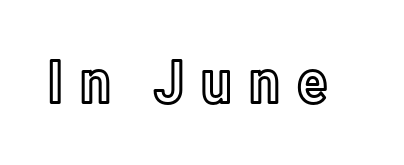
{"italic": "no", "width": "condensed", "x_height": "medium", "monospaced": "no", "underline": "no", "letter_spacing": "wide", "letter_spacing_em": 0.25, "glyph_px": 60}
